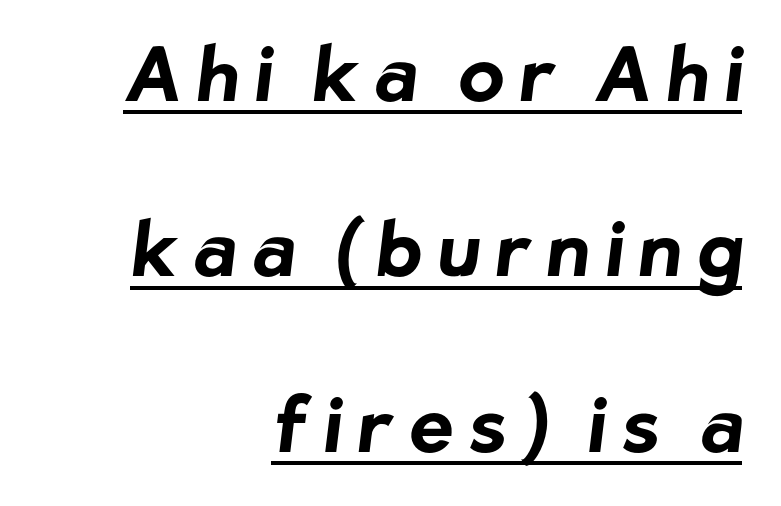
The image shows 75 px bold sans-serif type; set right-aligned, loose line spacing (2.34x), unusually wide letter spacing (+0.21 em), underlined; low stroke contrast and a medium x-height.
